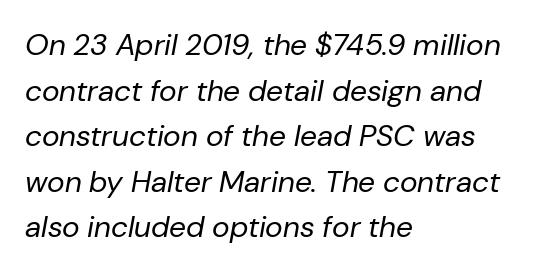
{"italic": "yes", "lean": "right", "slant_degrees": 10, "bold": "no", "weight": "regular", "width": "normal", "stroke_contrast": "low", "x_height": "medium", "monospaced": "no", "underline": "no", "align": "left", "line_spacing": "normal", "line_spacing_ratio": 1.52, "letter_spacing": "normal", "letter_spacing_em": 0.0, "glyph_px": 30}
